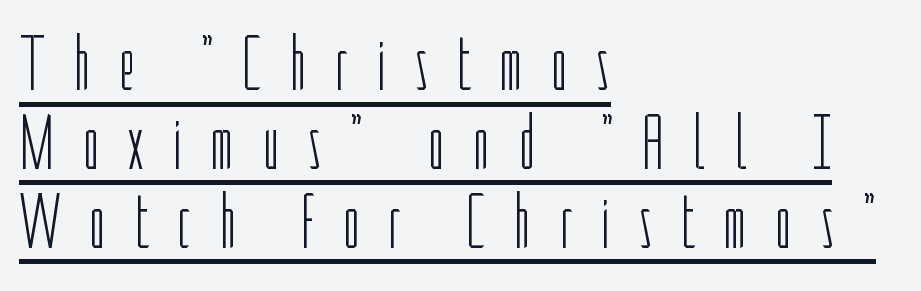
These lines stack with their left ends in a neat column. The specimen reads as upright at a glance. Tracking value appears strongly positive — letters spread wide. In terms of letterform style, serifs are entirely absent. Weight: in the light-to-regular range.
